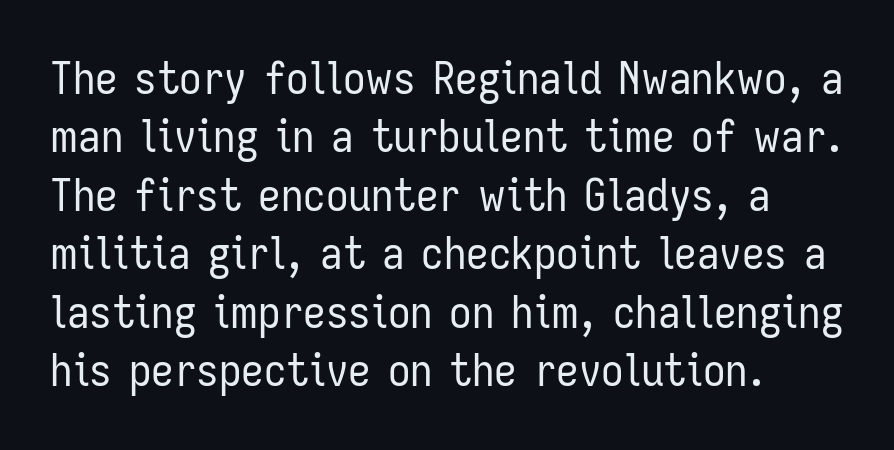
{"serif": "no", "italic": "no", "bold": "no", "weight": "regular", "width": "condensed", "stroke_contrast": "low", "x_height": "medium", "monospaced": "no", "underline": "no", "align": "left", "line_spacing": "normal", "line_spacing_ratio": 1.3, "letter_spacing": "normal", "letter_spacing_em": 0.0, "glyph_px": 45}
